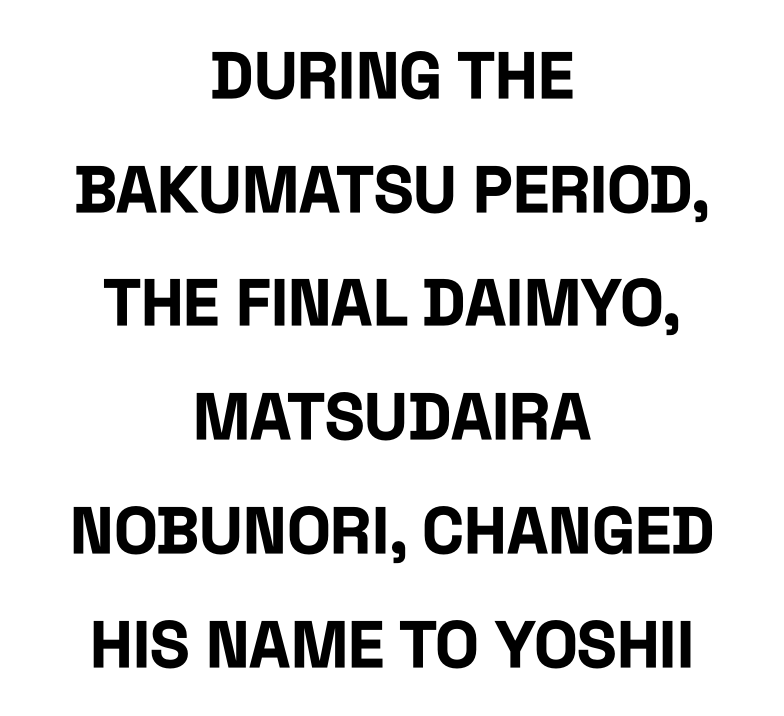
The image shows 65 px bold, condensed sans-serif type, upright; set centered, line spacing 1.75x, normal letter spacing, not underlined; low stroke contrast and a large x-height.
